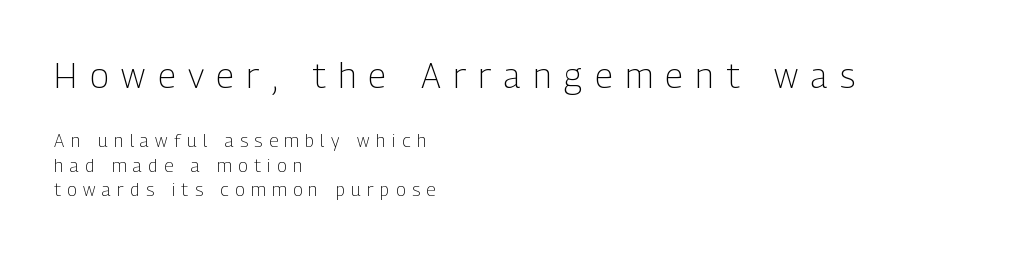
Examine the stroke ends and you'll find no serifs. The typeface has the unassuming heft of standard copy or less. Vertical spacing — default. Spacing verdict: proportional, widths tailored to each character.
